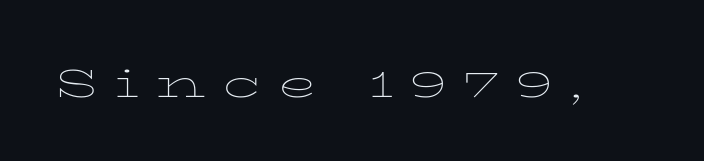
No letter is thick-stroked: the sample isn't bold. The lettering holds an erect, upright posture throughout. Descenders are the only things crossing below the line. The letters advance in unequal steps, a hallmark of proportional type. The horizontal fit of the characters is loose and conspicuously gappy.
